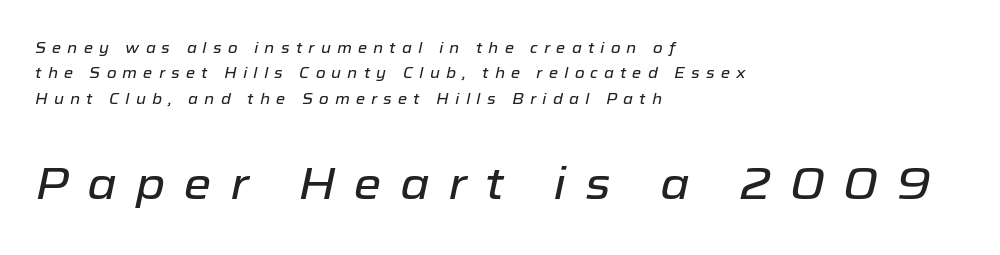
Tracking value appears strongly positive — letters spread wide. The letters advance in unequal steps, a hallmark of proportional type. Left-aligned paragraph, ragged on the right. What's the leading like? Ordinary, nothing unusual. This is oblique type, the kind used for emphasis or titles. Bigger letters appear in the bottom chunk; the top chunk is reduced.
